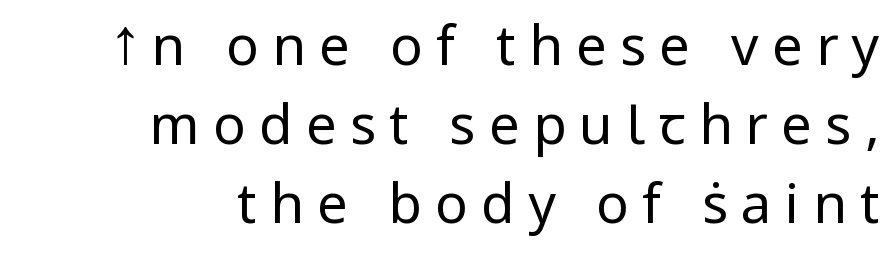
The type is letterspaced generously, with wide tracking. This is roman type, the default non-slanted kind. Any mark beneath the type? The region is blank. Proportional: the letters do not fall into vertical columns. The typeface has the unassuming heft of standard copy or less.
